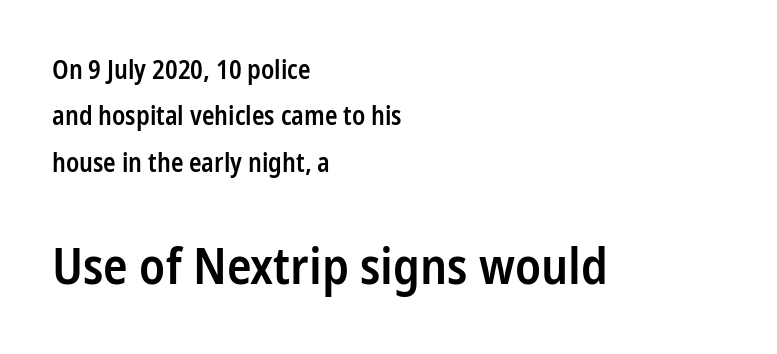
Is the lower block the larger one? Yes — the lower block carries the bigger type. Short note: letters normally spaced. Note the varied advance widths — an 'i' is clearly narrower than an 'm'. A semibold gives these letters moderate extra thickness, short of bold. The font family rendered here belongs to the sans-serif group.
